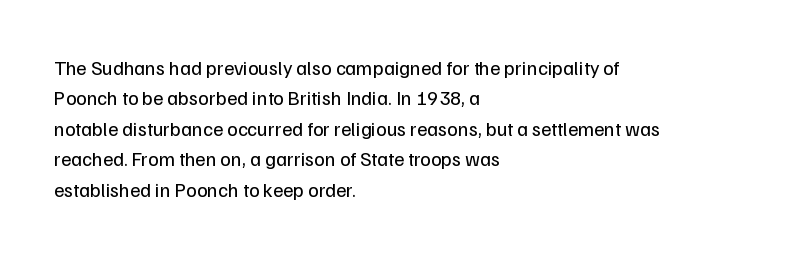
The image shows 20 px text type, upright; set left-aligned, normal line spacing (1.52x), normal letter spacing, not underlined.
